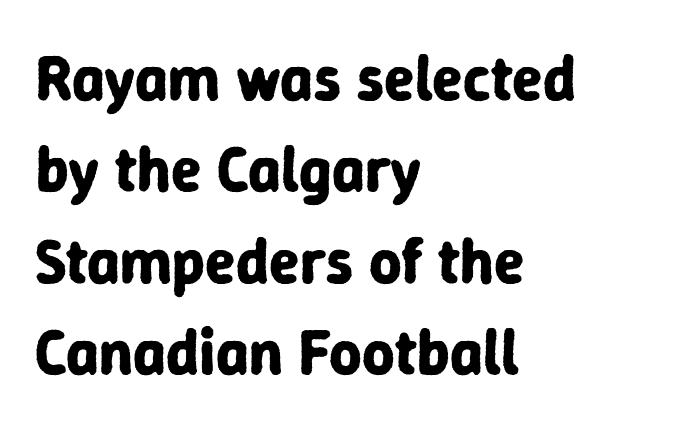
{"serif": "no", "italic": "no", "bold": "yes", "weight": "bold", "width": "normal", "stroke_contrast": "low", "x_height": "medium", "monospaced": "no", "underline": "no", "align": "left", "line_spacing": "normal", "line_spacing_ratio": 1.45, "letter_spacing": "normal", "letter_spacing_em": 0.0, "glyph_px": 63}
